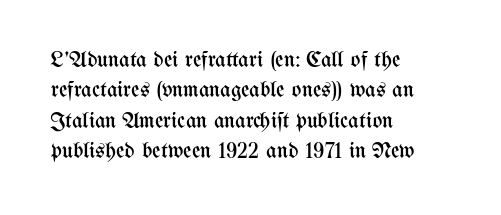
{"italic": "no", "bold": "no", "underline": "no", "align": "left", "line_spacing": "normal", "line_spacing_ratio": 1.32, "letter_spacing": "normal", "letter_spacing_em": 0.0, "glyph_px": 23}
